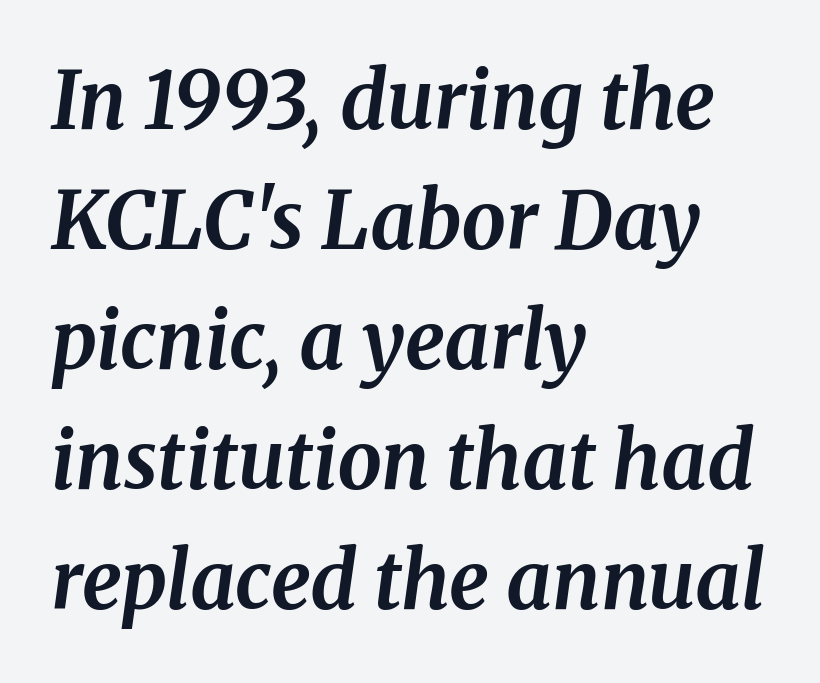
{"serif": "yes", "italic": "yes", "lean": "right", "slant_degrees": 8, "bold": "yes", "weight": "bold", "width": "normal", "stroke_contrast": "medium", "x_height": "medium", "monospaced": "no", "underline": "no", "align": "left", "line_spacing": "normal", "line_spacing_ratio": 1.52, "letter_spacing": "normal", "letter_spacing_em": 0.0, "glyph_px": 79}
